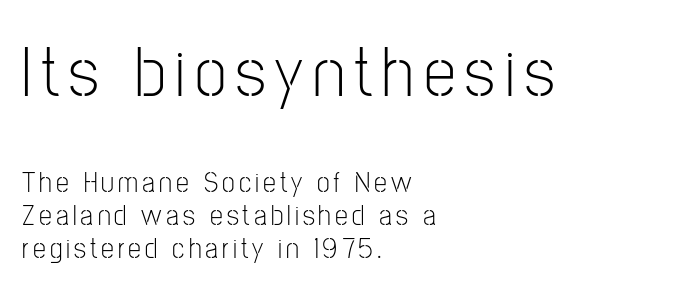
Baseline-to-baseline distance is barely more than the letter height. The passage shown begins with its larger block and ends with its smaller one. Each letter keeps its own natural width here, so spacing adapts to shape. A light-to-regular cut is what we see here. Is this a sans? Yes — the strokes have no serifs. Letters rest on an invisible, unmarked baseline.
